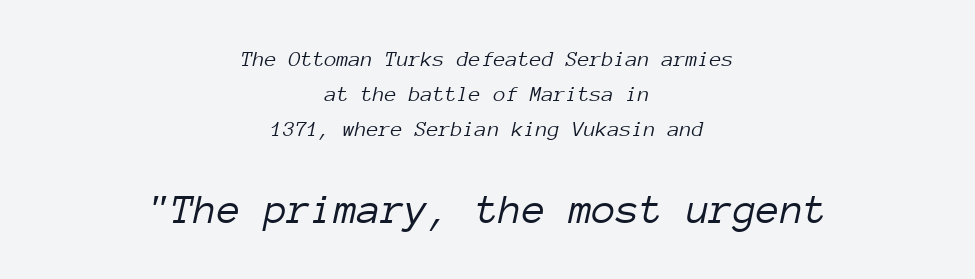
The image shows 43 px light type, italic (leaning right), monospaced; set centered, normal line spacing (1.58x), normal letter spacing, not underlined; the second (bottom) block is 1.95x larger; low stroke contrast and a medium x-height.
